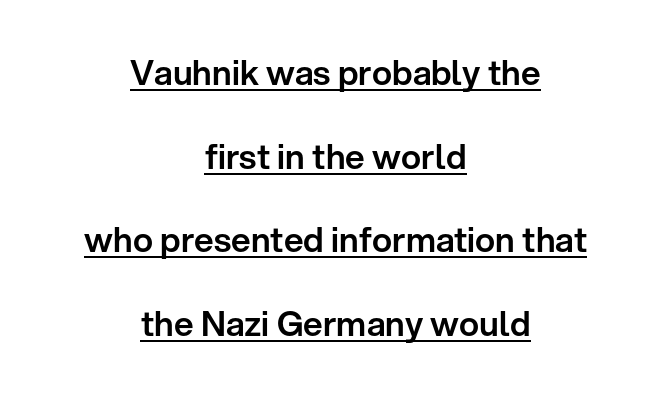
Q: Is the text italic (slanted)? A: No, it is upright.
Q: Is the typeface a serif or a sans-serif typeface? A: Sans-serif.
Q: Is the text underlined? A: Yes.
Q: How is the paragraph aligned? A: Centered.
Q: Is the spacing between letters normal or unusually wide? A: Normal.
Q: Is the spacing between lines tight, normal or loose? A: Loose.
Q: Width (condensed, normal, or wide)? A: Normal.
Q: Stroke contrast? A: Low.
Q: x-height? A: Medium.
Q: Monospaced? A: No.
